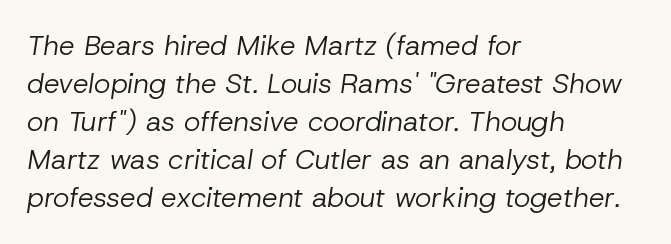
Q: Is the text bold? A: No.
Q: Is the text italic (slanted)? A: Yes, it leans right by about 8 degrees.
Q: Is the text underlined? A: No.
Q: How is the paragraph aligned? A: Left-aligned.
Q: Is the spacing between letters normal or unusually wide? A: Normal.
Q: Is the spacing between lines tight, normal or loose? A: Normal.
Q: Width (condensed, normal, or wide)? A: Normal.
Q: Stroke contrast? A: Low.
Q: x-height? A: Medium.
Q: Monospaced? A: No.
